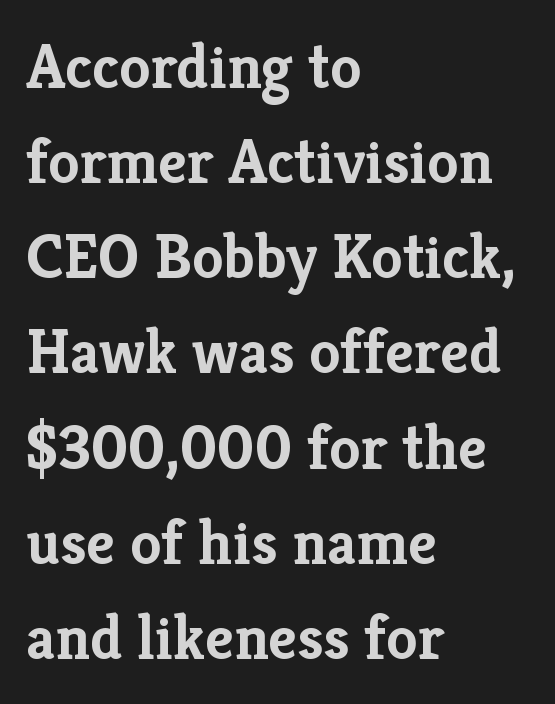
Q: Is the text bold? A: Yes.
Q: Is the text italic (slanted)? A: No, it is upright.
Q: Is the typeface a serif or a sans-serif typeface? A: Serif.
Q: Is the text underlined? A: No.
Q: How is the paragraph aligned? A: Left-aligned.
Q: Is the spacing between letters normal or unusually wide? A: Normal.
Q: Is the spacing between lines tight, normal or loose? A: Normal.
Q: Width (condensed, normal, or wide)? A: Normal.
Q: Stroke contrast? A: Low.
Q: x-height? A: Medium.
Q: Monospaced? A: No.
